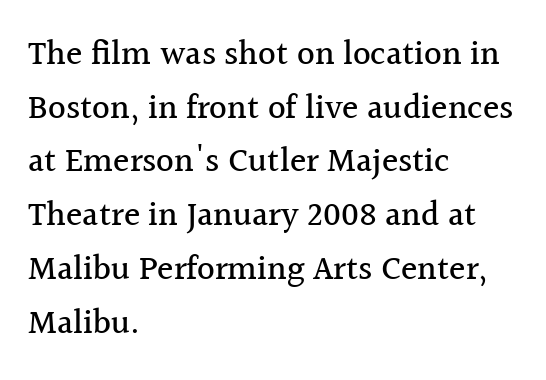
The image shows 34 px serif type, upright; set left-aligned, normal line spacing (1.58x), normal letter spacing, not underlined; a medium x-height.
